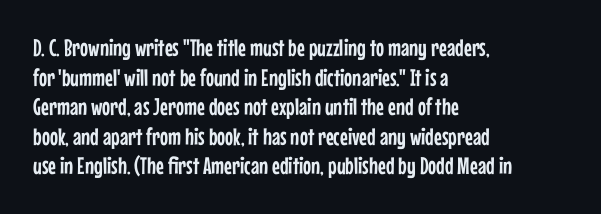
The rag falls on the right side of this text block. This sample uses an upright cut, with every glyph sitting square on the baseline. This sample uses plain, unmodified letter spacing. The strip under each line holds only bare page.
